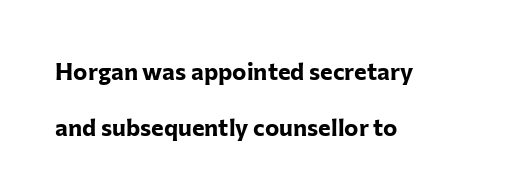
All the whitespace from short lines collects on the right. These lines keep a tight, regular rhythm from letter to letter. This block would shrink considerably if given ordinary leading; it's expanded now. Posture: vertical. In terms of weight, the rendering is a true, heavy bold.
